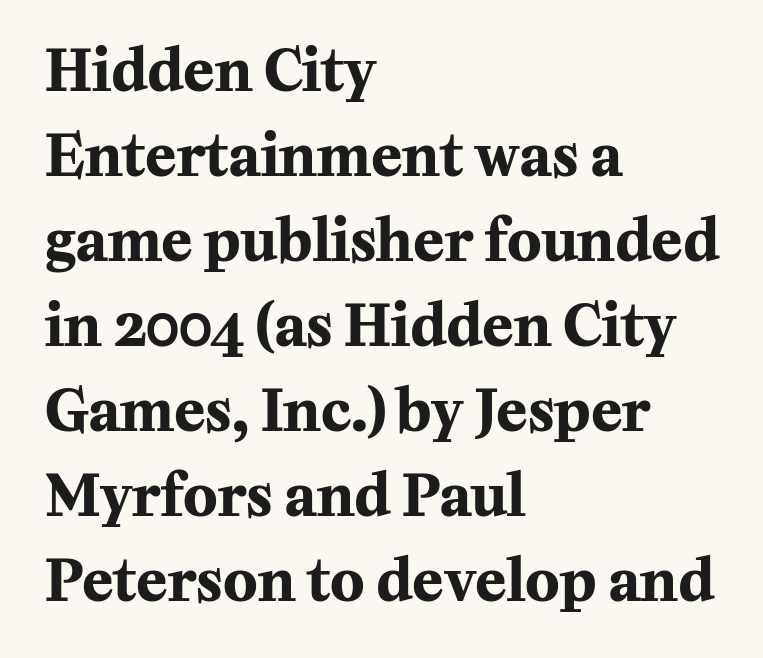
{"serif": "yes", "italic": "no", "bold": "yes", "weight": "bold", "width": "normal", "stroke_contrast": "medium", "x_height": "medium", "monospaced": "no", "underline": "no", "align": "left", "line_spacing": "normal", "line_spacing_ratio": 1.49, "letter_spacing": "normal", "letter_spacing_em": 0.0, "glyph_px": 57}
